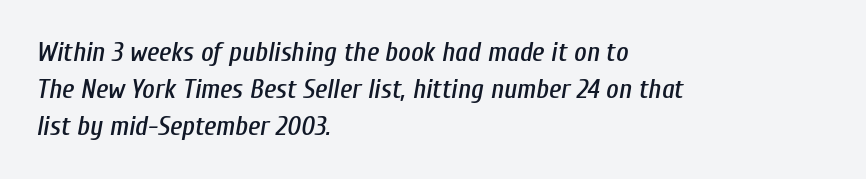
The image shows 27 px text type, italic (leaning right); set left-aligned, normal line spacing (1.37x), normal letter spacing, not underlined.
